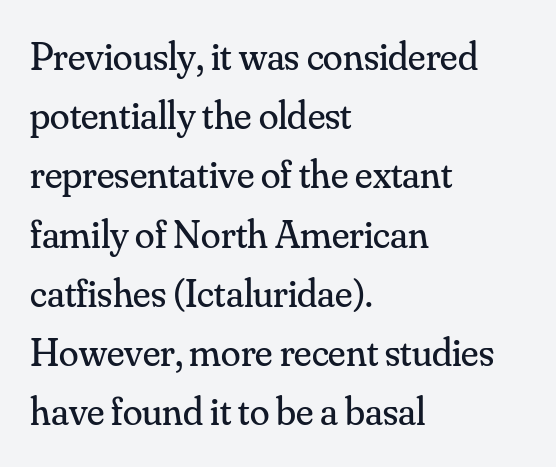
The image shows 40 px regular-weight serif type, upright; set left-aligned, normal line spacing (1.48x), normal letter spacing, not underlined; medium stroke contrast and a small x-height.
